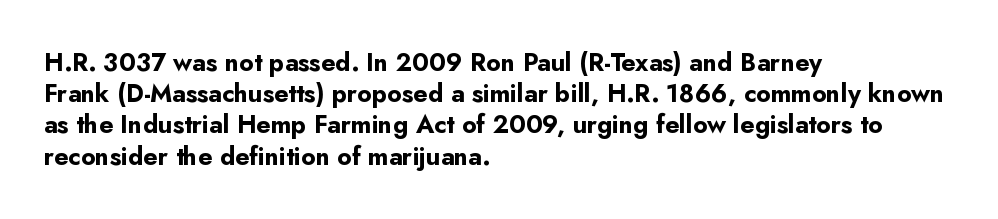
Caption: standard tracking, unaltered. Weight: bold. Line beginnings align vertically; line endings do not. The type sits square on the baseline with zero lean.
